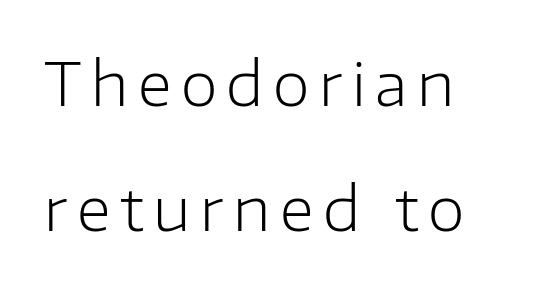
The image shows 60 px light sans-serif type, upright; set left-aligned, loose line spacing (2.09x), not underlined; low stroke contrast and a medium x-height.
